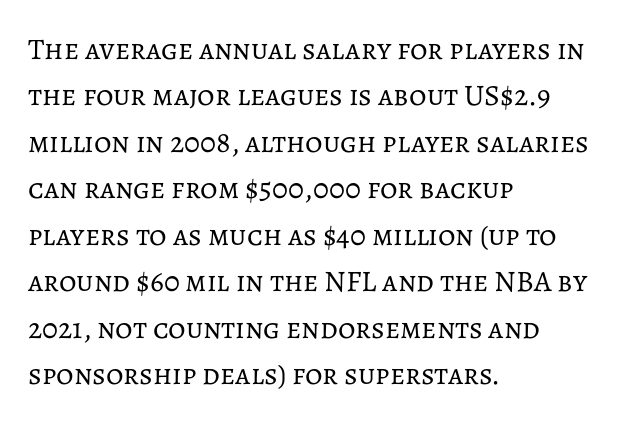
{"italic": "no", "bold": "no", "weight": "regular", "width": "normal", "stroke_contrast": "low", "x_height": "medium", "monospaced": "no", "underline": "no", "align": "left", "line_spacing": "normal", "line_spacing_ratio": 1.55, "letter_spacing": "normal", "letter_spacing_em": 0.0, "glyph_px": 30}
